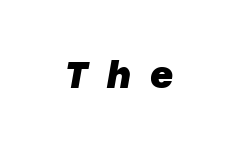
Type without underlining. Students, note that the glyphs here are deliberately spaced far apart. How heavy is the stroke? Heavy — this is a bold. Quick note: italic. This sample has the flowing, uneven cadence of proportional lettering.
